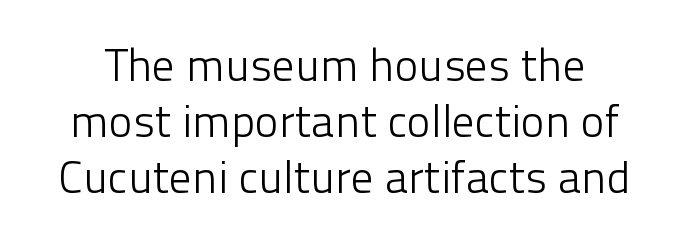
Does the lettering tilt? It doesn't — this is upright. Heft: none added — not bold. The passage shown has conventional tracking throughout. Spacing verdict: proportional, widths tailored to each character. The area under the type is left untouched.
